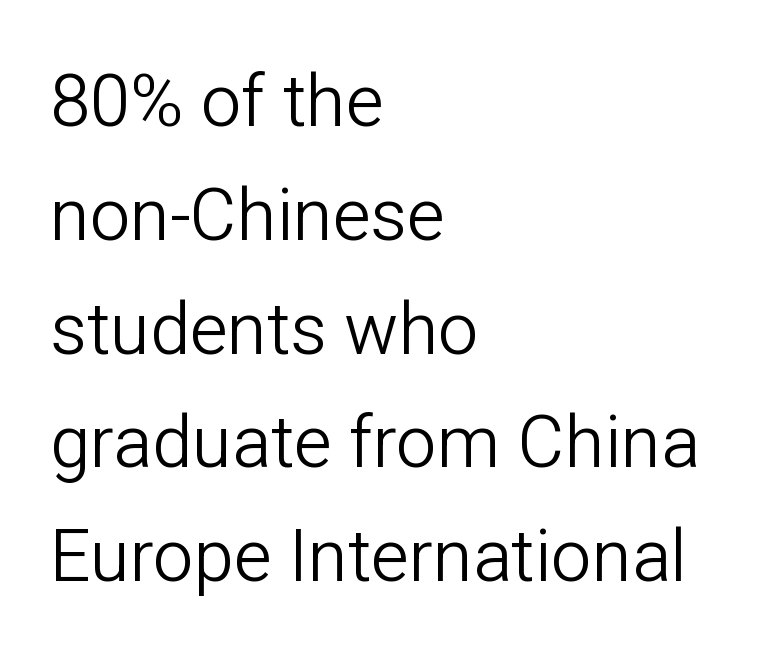
Q: Is the text bold? A: No.
Q: Is the text italic (slanted)? A: No, it is upright.
Q: Is the typeface a serif or a sans-serif typeface? A: Sans-serif.
Q: Is the text underlined? A: No.
Q: How is the paragraph aligned? A: Left-aligned.
Q: Is the spacing between letters normal or unusually wide? A: Normal.
Q: Is the spacing between lines tight, normal or loose? A: Normal.
Q: Width (condensed, normal, or wide)? A: Normal.
Q: Stroke contrast? A: Low.
Q: x-height? A: Medium.
Q: Monospaced? A: No.
